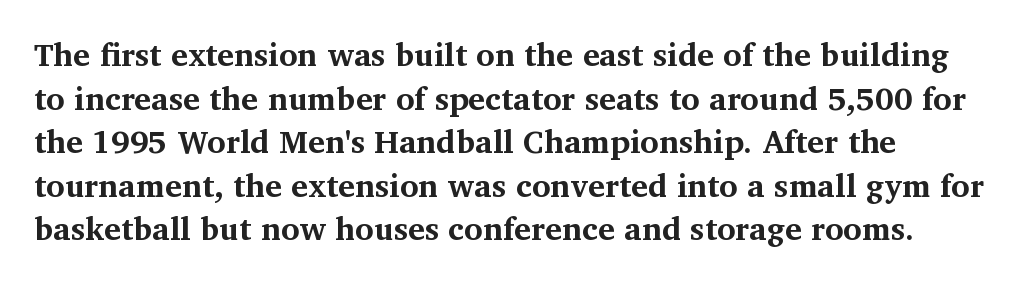
{"serif": "yes", "italic": "no", "bold": "yes", "weight": "bold", "width": "normal", "stroke_contrast": "medium", "x_height": "medium", "monospaced": "no", "underline": "no", "line_spacing": "normal", "line_spacing_ratio": 1.36, "letter_spacing": "normal", "letter_spacing_em": 0.0, "glyph_px": 32}
